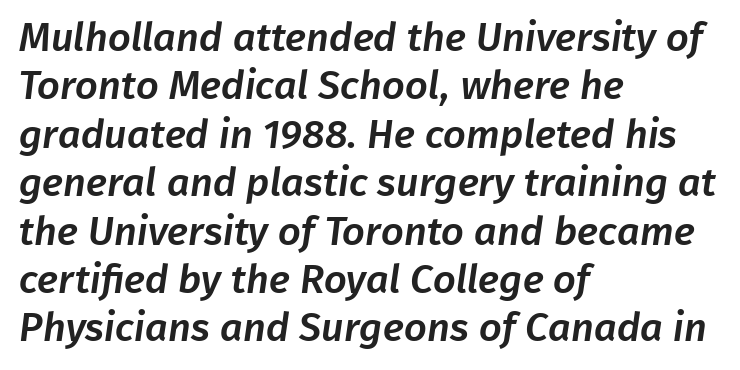
Q: Is the typeface a serif or a sans-serif typeface? A: Sans-serif.
Q: Is the text underlined? A: No.
Q: How is the paragraph aligned? A: Left-aligned.
Q: Is the spacing between letters normal or unusually wide? A: Normal.
Q: Width (condensed, normal, or wide)? A: Normal.
Q: Stroke contrast? A: Low.
Q: x-height? A: Medium.
Q: Monospaced? A: No.
